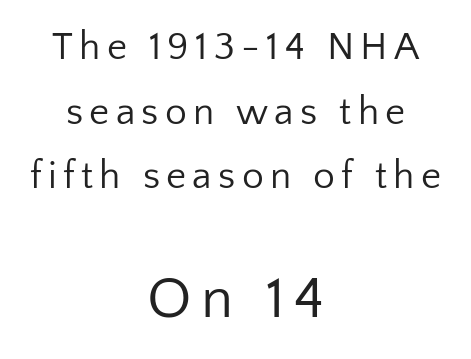
Q: Is the text bold? A: No.
Q: Is the text italic (slanted)? A: No, it is upright.
Q: Is the typeface a serif or a sans-serif typeface? A: Sans-serif.
Q: Is the text underlined? A: No.
Q: How is the paragraph aligned? A: Centered.
Q: Is the spacing between lines tight, normal or loose? A: Normal.
Q: Which block of text is set in a larger size, the first (top) or the second (bottom)? A: The second (bottom) one.
Q: Width (condensed, normal, or wide)? A: Normal.
Q: Stroke contrast? A: Low.
Q: x-height? A: Medium.
Q: Monospaced? A: No.
